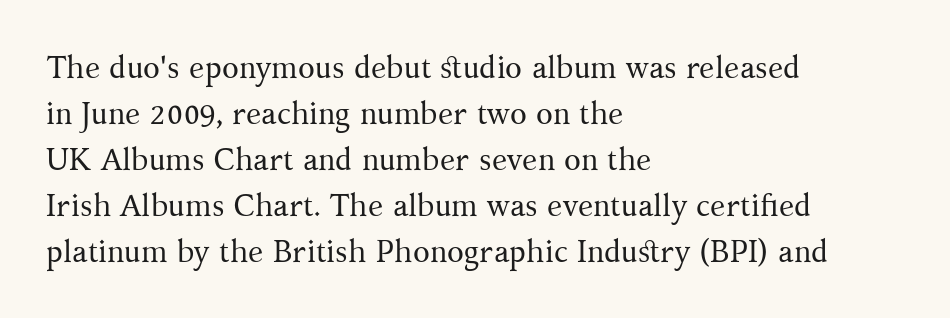
{"serif": "yes", "italic": "no", "bold": "no", "weight": "regular", "width": "normal", "stroke_contrast": "medium", "x_height": "medium", "monospaced": "no", "underline": "no", "align": "left", "line_spacing": "normal", "line_spacing_ratio": 1.48, "letter_spacing": "normal", "letter_spacing_em": 0.0, "glyph_px": 31}
